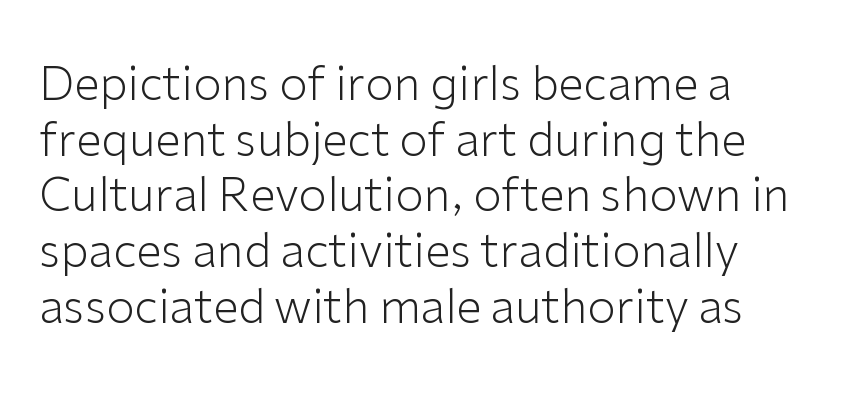
Beneath every word, the page is bare. Heaviness? Minimal to ordinary, like unemphasized prose. Line starts are locked; line ends wander. Here the glyphs are tracked normally, forming tight word shapes.
